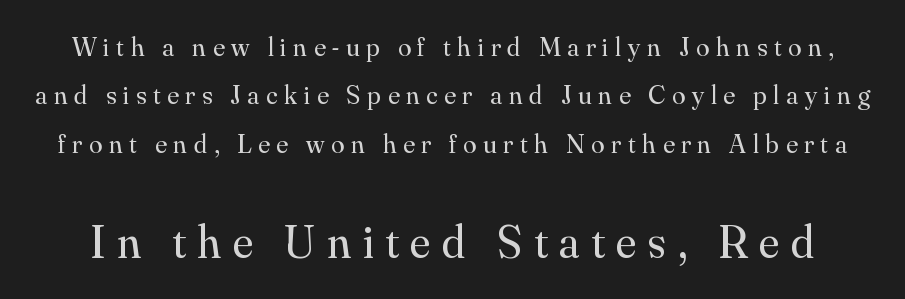
The image shows 47 px regular-weight serif type, upright; set line spacing 1.79x, unusually wide letter spacing (+0.25 em), not underlined; the second (bottom) block is 1.74x larger; medium stroke contrast and a small x-height.
